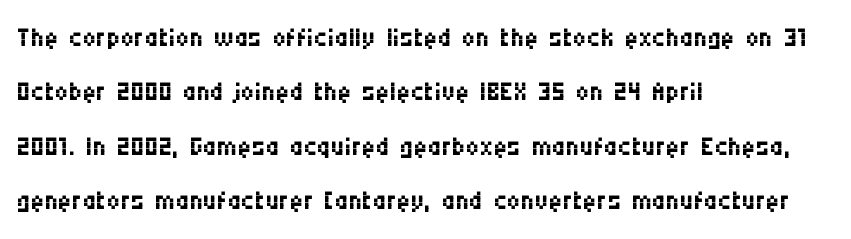
The image shows 38 px regular-weight, condensed sans-serif type, upright; set left-aligned, normal line spacing (1.43x), normal letter spacing, not underlined; medium stroke contrast and a large x-height.
